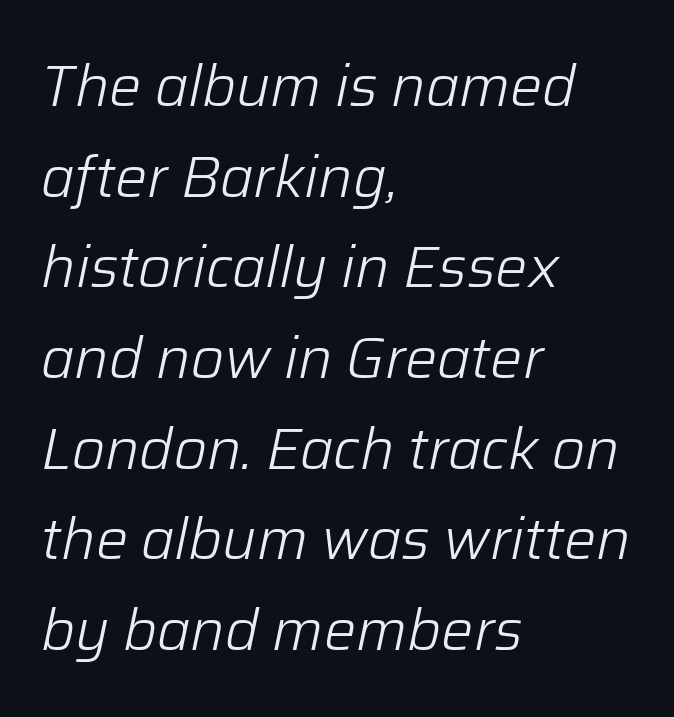
The strokes are not fattened; the text isn't bold. Think of a printed novel: that variable character pitch is what you see here. The area under the type is left untouched. The compositor pushed each line to the left boundary.
